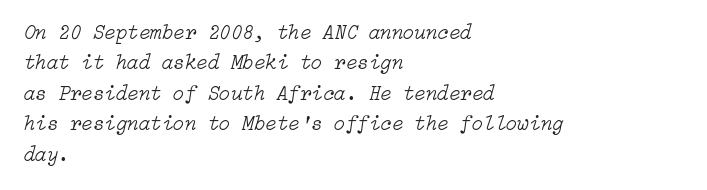
You can tell it's italic because the verticals aren't actually vertical. Is the letter spacing exaggerated? No — it looks like the ordinary default. The rows are spaced the way most documents space them. Unbolded letterforms with no extra heft. Typeset ragged right — the left edge is the straight one.
